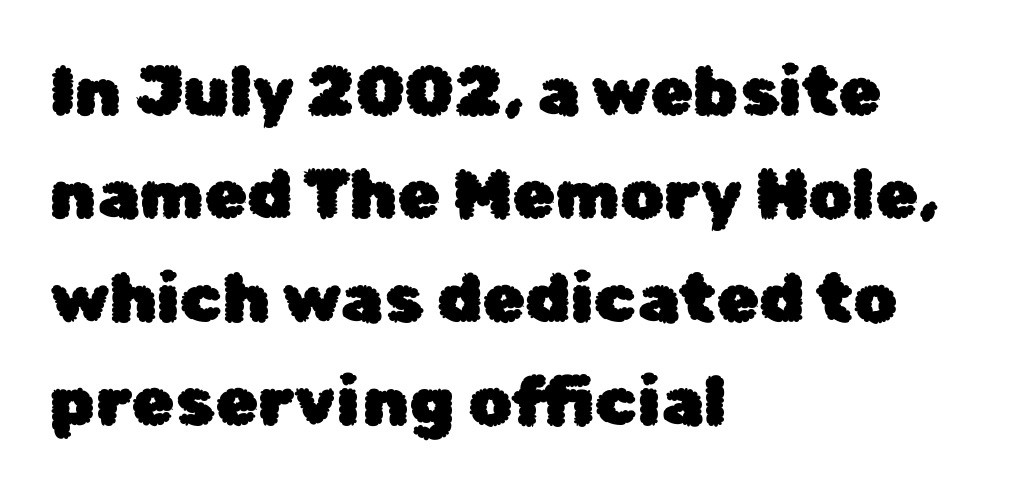
These lines were composed using upright roman letters. A bare baseline throughout the passage. If you drew a ruler down the left edge, every line would touch it. Is this a fixed-width face? No — the glyphs have proportional, varying widths. This rendering employs a face without finishing strokes, i.e., a sans-serif.
